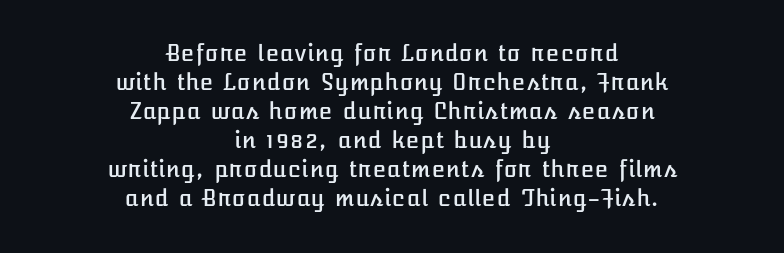
Q: Is the text italic (slanted)? A: No, it is upright.
Q: Is the text underlined? A: No.
Q: How is the paragraph aligned? A: Centered.
Q: Is the spacing between letters normal or unusually wide? A: Normal.
Q: Is the spacing between lines tight, normal or loose? A: Normal.
